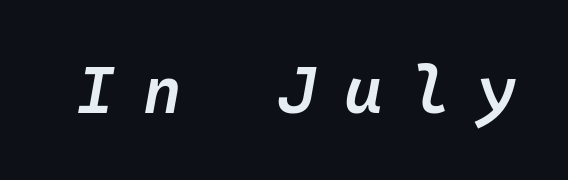
The image shows 66 px semibold type, italic (leaning right), monospaced; set unusually wide letter spacing (+0.43 em), not underlined; low stroke contrast and a medium x-height.
